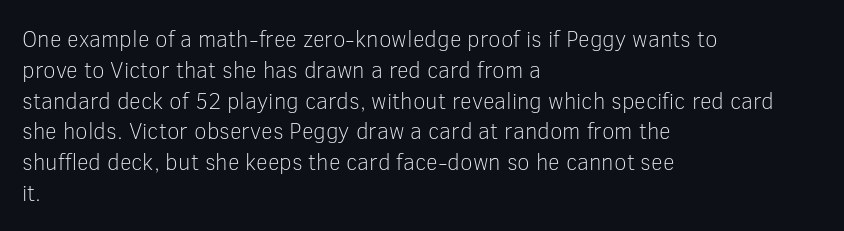
The image shows 23 px text type, upright; set left-aligned, normal line spacing (1.34x), normal letter spacing, not underlined.
